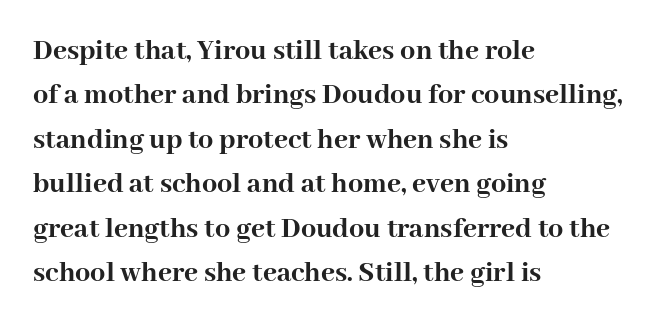
{"serif": "yes", "italic": "no", "bold": "yes", "weight": "semibold", "width": "normal", "stroke_contrast": "high", "x_height": "medium", "monospaced": "no", "underline": "no", "align": "left", "line_spacing": "normal", "line_spacing_ratio": 1.48, "letter_spacing": "normal", "letter_spacing_em": 0.0, "glyph_px": 30}
